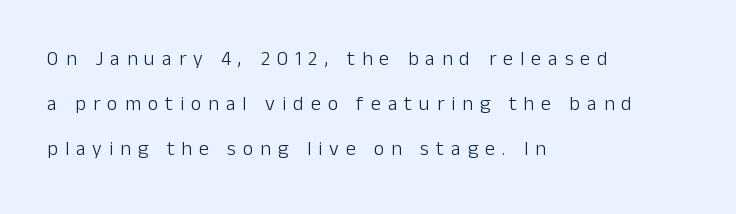
Q: Is the text bold? A: No.
Q: Is the text italic (slanted)? A: No, it is upright.
Q: Is the text underlined? A: No.
Q: How is the paragraph aligned? A: Left-aligned.
Q: Is the spacing between letters normal or unusually wide? A: Unusually wide.
Q: Is the spacing between lines tight, normal or loose? A: Loose.
